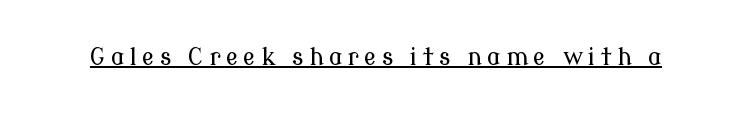
Tall strokes in this sample are plumb rather than angled. Underlining? Definitely there. Does extra space separate the letters? Yes, quite a lot of it.
